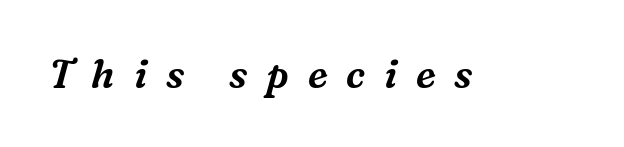
This is serif lettering, the kind often seen in printed books. Descenders are the only things crossing below the line. Slanted lettering throughout. This rendering widens character spacing well past its baseline value.
